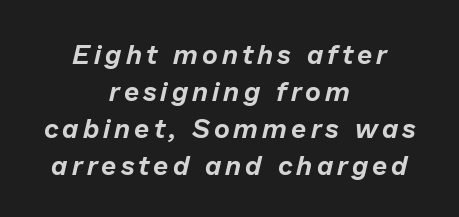
Q: Is the text italic (slanted)? A: Yes, it leans right by about 13 degrees.
Q: Is the text underlined? A: No.
Q: How is the paragraph aligned? A: Centered.
Q: Is the spacing between lines tight, normal or loose? A: Normal.
